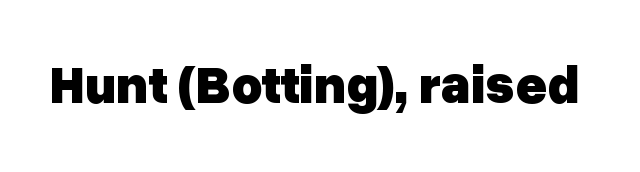
Chunky letters — that's bold for sure. Has an underline been added? It has not. Does extra space separate the letters? No, they use regular spacing. This sample has the flowing, uneven cadence of proportional lettering. Are there feet on the stems? There aren't — it's a sans. This sample uses an upright cut, with every glyph sitting square on the baseline.
